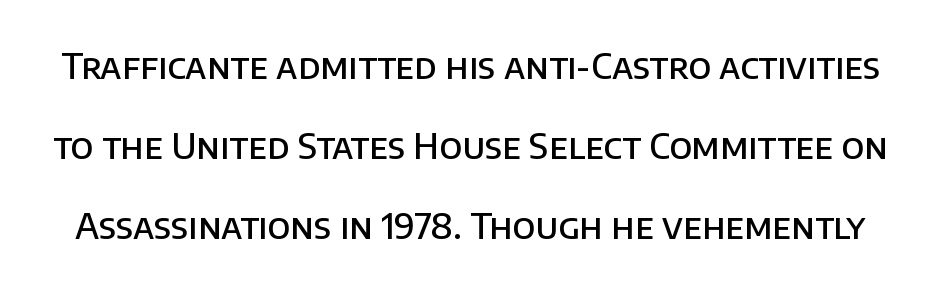
The face used here is a sans, in the tradition of grotesques and geometrics. Check under the words: just untouched page. The lettering holds an erect, upright posture throughout. Letter spacing: default. A semibold gives these letters moderate extra thickness, short of bold.
